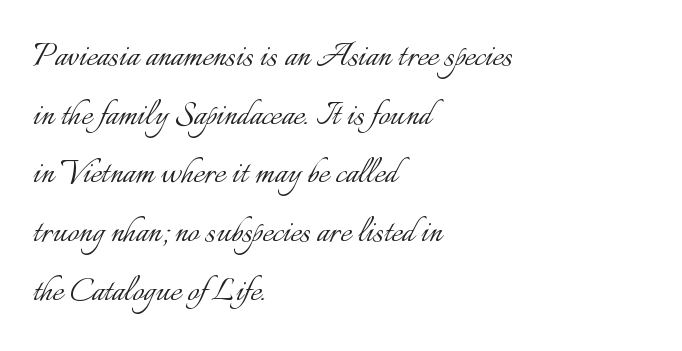
The image shows 41 px light type; set left-aligned, normal line spacing (1.43x), normal letter spacing, not underlined; low stroke contrast and a small x-height.
